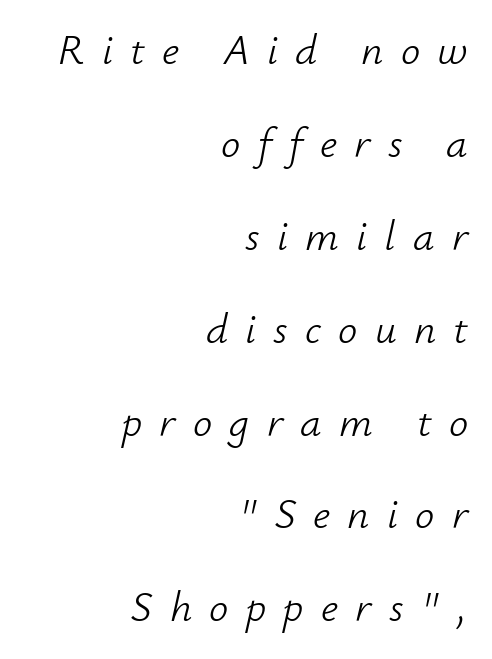
Q: Is the text bold? A: No.
Q: Is the text italic (slanted)? A: Yes, it leans right by about 12 degrees.
Q: Is the text underlined? A: No.
Q: How is the paragraph aligned? A: Right-aligned.
Q: Is the spacing between letters normal or unusually wide? A: Unusually wide.
Q: Is the spacing between lines tight, normal or loose? A: Loose.
Q: Width (condensed, normal, or wide)? A: Normal.
Q: Stroke contrast? A: Low.
Q: x-height? A: Small.
Q: Monospaced? A: No.
